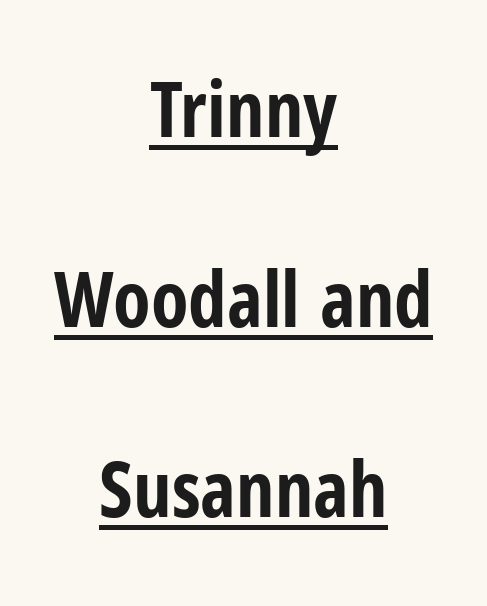
{"serif": "no", "italic": "no", "bold": "yes", "weight": "bold", "width": "condensed", "stroke_contrast": "low", "x_height": "medium", "monospaced": "no", "underline": "yes", "align": "center", "line_spacing": "loose", "line_spacing_ratio": 2.47, "letter_spacing": "normal", "letter_spacing_em": 0.0, "glyph_px": 77}
